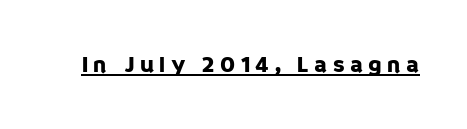
Is there any slant? The stems are plumb. The face used here appears with an underline applied. The letters are spread apart with noticeably loose tracking.
